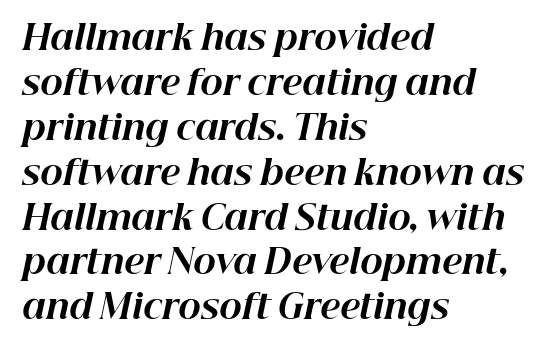
Whoever set this chose a conventional vertical rhythm. The glyphs are unaccompanied by any horizontal stroke below them. You could not count columns in this text — the font is proportionally spaced. Characters are canted at an angle relative to the baseline's perpendicular. Its strokes are broad and dark, the hallmark of bold type.
